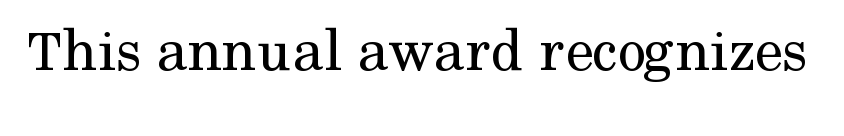
The image shows 63 px regular-weight serif type, upright; set normal letter spacing, not underlined; medium stroke contrast and a medium x-height.
